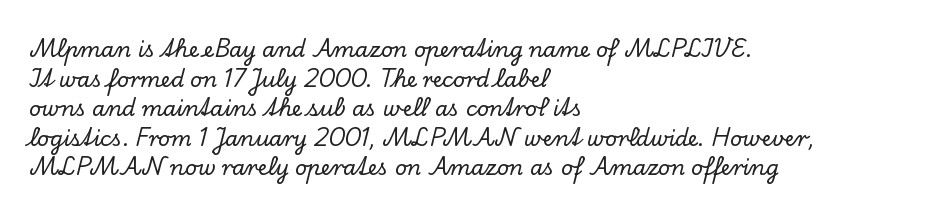
Q: Is the text italic (slanted)? A: Yes.
Q: Is the text underlined? A: No.
Q: How is the paragraph aligned? A: Left-aligned.
Q: Is the spacing between letters normal or unusually wide? A: Normal.
Q: Is the spacing between lines tight, normal or loose? A: Normal.
